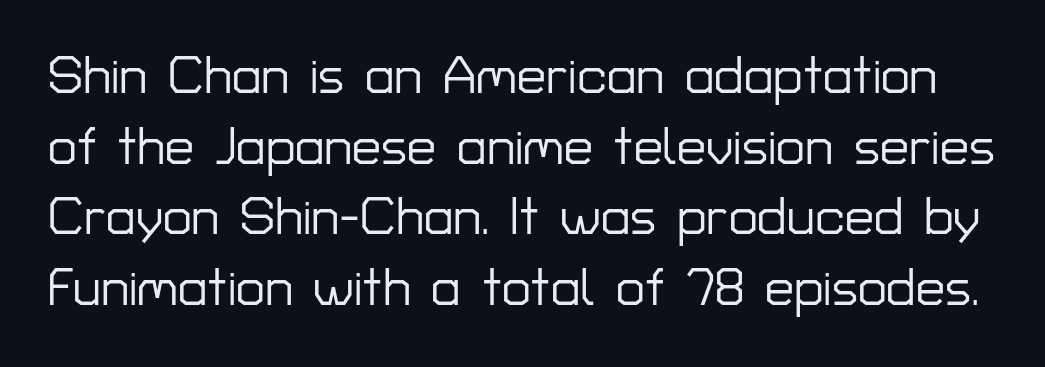
Q: Is the text italic (slanted)? A: No, it is upright.
Q: Is the typeface a serif or a sans-serif typeface? A: Sans-serif.
Q: Is the text underlined? A: No.
Q: Is the spacing between letters normal or unusually wide? A: Normal.
Q: Is the spacing between lines tight, normal or loose? A: Normal.
Q: Width (condensed, normal, or wide)? A: Normal.
Q: Stroke contrast? A: Low.
Q: x-height? A: Medium.
Q: Monospaced? A: No.
